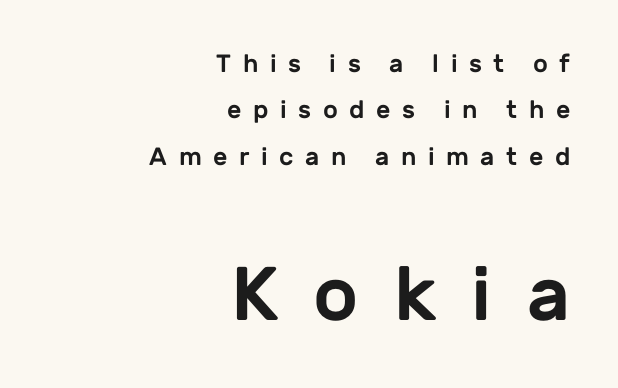
Q: Is the text italic (slanted)? A: No, it is upright.
Q: Is the typeface a serif or a sans-serif typeface? A: Sans-serif.
Q: Is the text underlined? A: No.
Q: How is the paragraph aligned? A: Right-aligned.
Q: Is the spacing between letters normal or unusually wide? A: Unusually wide.
Q: Which block of text is set in a larger size, the first (top) or the second (bottom)? A: The second (bottom) one.
Q: Width (condensed, normal, or wide)? A: Normal.
Q: Stroke contrast? A: Low.
Q: x-height? A: Medium.
Q: Monospaced? A: No.
